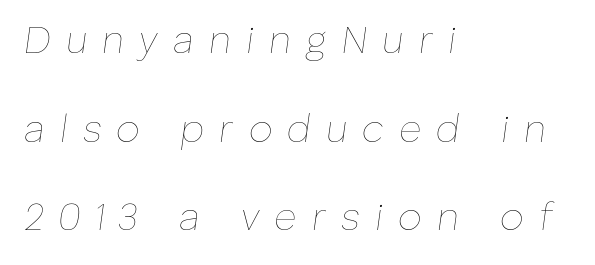
Q: Is the text bold? A: No.
Q: Is the text italic (slanted)? A: Yes, it leans right by about 8 degrees.
Q: Is the text underlined? A: No.
Q: How is the paragraph aligned? A: Left-aligned.
Q: Is the spacing between letters normal or unusually wide? A: Unusually wide.
Q: Is the spacing between lines tight, normal or loose? A: Loose.
Q: Width (condensed, normal, or wide)? A: Normal.
Q: Stroke contrast? A: Low.
Q: x-height? A: Medium.
Q: Monospaced? A: No.
